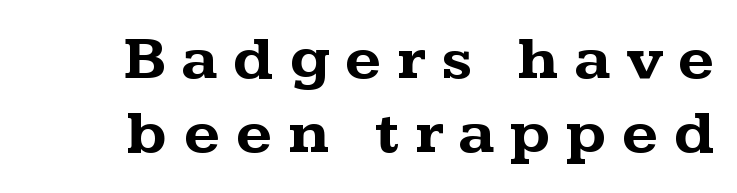
As a designer I'd log this as weight 700, bold. The designer went with a serif here, giving each stem small feet. Spacing verdict: proportional, widths tailored to each character. Descender tails drop into unmarked territory. Compared with typical body copy, the letter spacing here is much looser. The specimen reads as upright at a glance.
